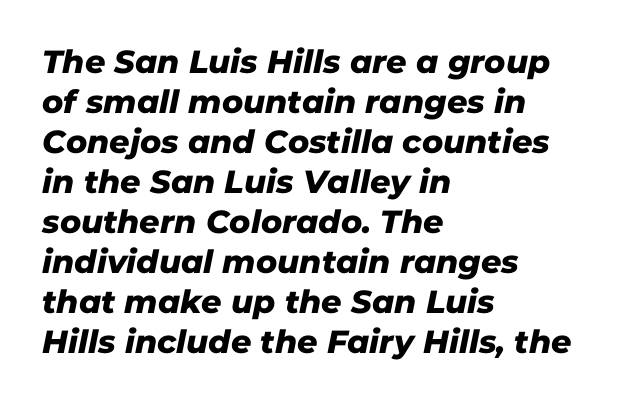
{"serif": "no", "width": "normal", "stroke_contrast": "low", "x_height": "medium", "monospaced": "no", "underline": "no", "align": "left", "line_spacing": "normal", "line_spacing_ratio": 1.25, "letter_spacing": "normal", "letter_spacing_em": 0.0, "glyph_px": 32}
